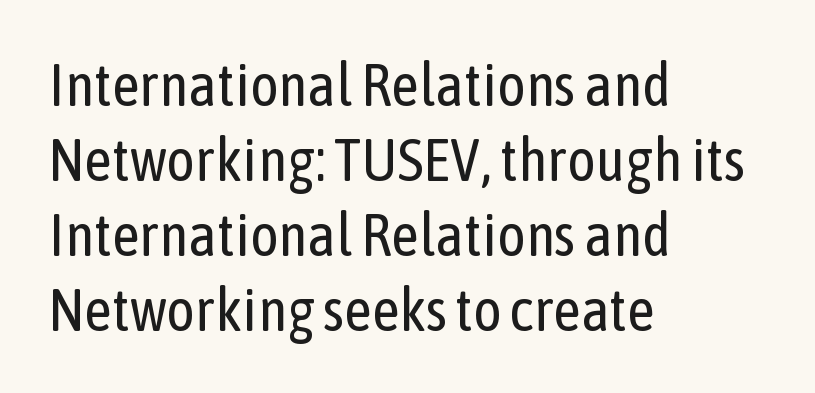
The image shows 60 px regular-weight, condensed sans-serif type, upright; set left-aligned, normal line spacing (1.25x), normal letter spacing, not underlined; low stroke contrast and a medium x-height.
